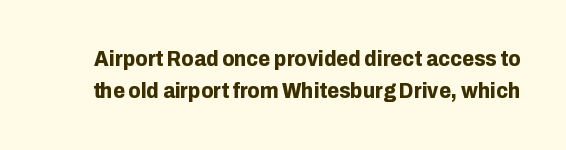
Q: Is the text bold? A: Yes.
Q: Is the text italic (slanted)? A: No, it is upright.
Q: Is the text underlined? A: No.
Q: Is the spacing between letters normal or unusually wide? A: Normal.
Q: Is the spacing between lines tight, normal or loose? A: Normal.
